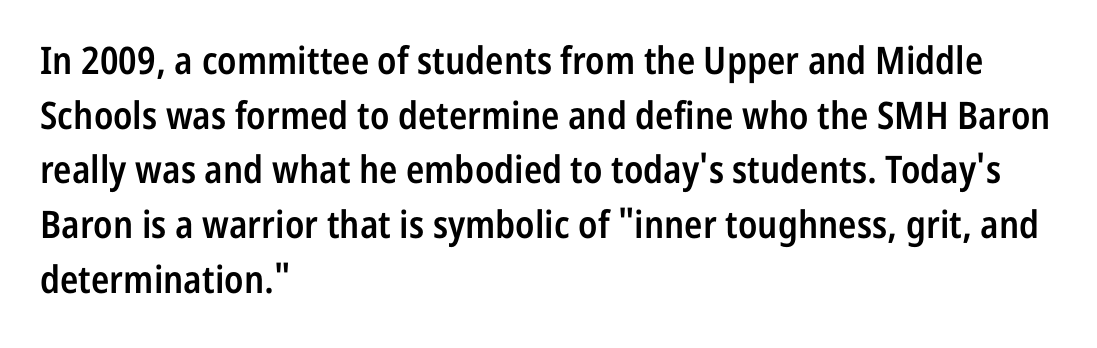
{"serif": "no", "italic": "no", "bold": "semi", "weight": "semibold", "width": "condensed", "stroke_contrast": "low", "x_height": "medium", "monospaced": "no", "underline": "no", "align": "left", "line_spacing": "normal", "line_spacing_ratio": 1.44, "letter_spacing": "normal", "letter_spacing_em": 0.0, "glyph_px": 38}
